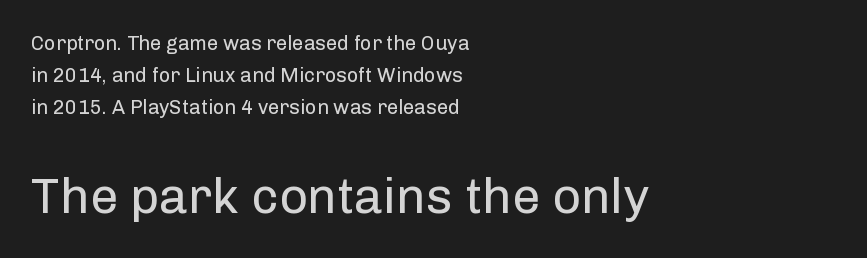
{"serif": "no", "italic": "no", "bold": "no", "weight": "regular", "width": "normal", "stroke_contrast": "low", "x_height": "medium", "monospaced": "no", "underline": "no", "align": "left", "line_spacing": "normal", "line_spacing_ratio": 1.59, "letter_spacing": "normal", "letter_spacing_em": 0.0, "larger_block": "second", "size_ratio": 2.5, "glyph_px": 50}
